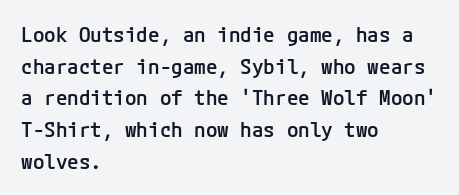
The image shows 21 px text type, upright; set left-aligned, normal line spacing (1.51x), normal letter spacing, not underlined.
